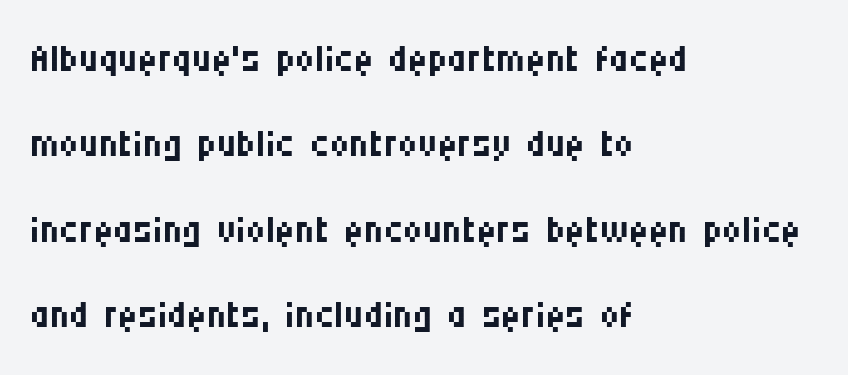
{"serif": "no", "italic": "no", "bold": "no", "weight": "regular", "width": "condensed", "stroke_contrast": "medium", "x_height": "large", "monospaced": "no", "underline": "no", "align": "left", "line_spacing": "normal", "line_spacing_ratio": 1.58, "letter_spacing": "normal", "letter_spacing_em": 0.0, "glyph_px": 54}
